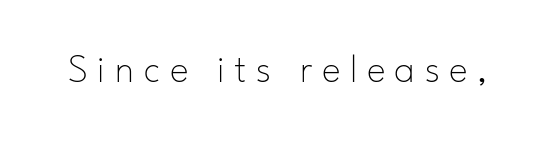
The image shows 40 px thin sans-serif type, upright; set unusually wide letter spacing (+0.24 em), not underlined; low stroke contrast and a small x-height.
